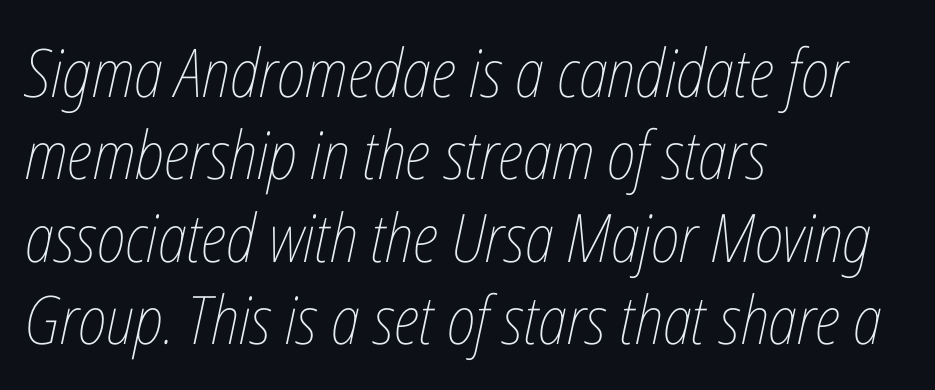
Q: Is the text bold? A: No.
Q: Is the text italic (slanted)? A: Yes, it leans right by about 12 degrees.
Q: Is the text underlined? A: No.
Q: How is the paragraph aligned? A: Left-aligned.
Q: Is the spacing between letters normal or unusually wide? A: Normal.
Q: Width (condensed, normal, or wide)? A: Condensed.
Q: Stroke contrast? A: Low.
Q: x-height? A: Medium.
Q: Monospaced? A: No.
